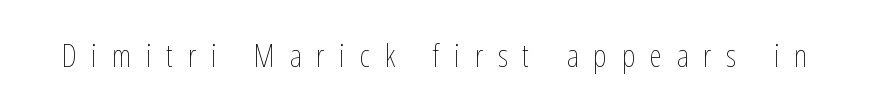
The image shows 32 px thin, condensed type, upright; set unusually wide letter spacing (+0.46 em), not underlined; low stroke contrast and a medium x-height.
